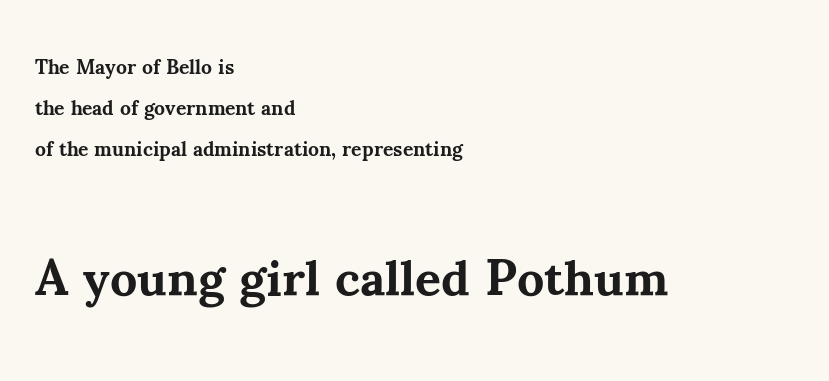
{"serif": "yes", "italic": "no", "bold": "yes", "weight": "bold", "width": "normal", "stroke_contrast": "medium", "x_height": "small", "monospaced": "no", "underline": "no", "align": "left", "line_spacing": "loose", "line_spacing_ratio": 2.05, "letter_spacing": "normal", "letter_spacing_em": 0.0, "larger_block": "second", "size_ratio": 2.5, "glyph_px": 50}
